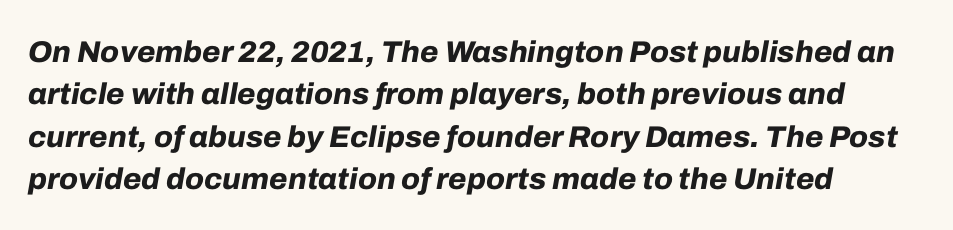
The image shows 30 px bold type, italic (leaning right); set left-aligned, normal line spacing (1.41x), normal letter spacing, not underlined; low stroke contrast and a medium x-height.
